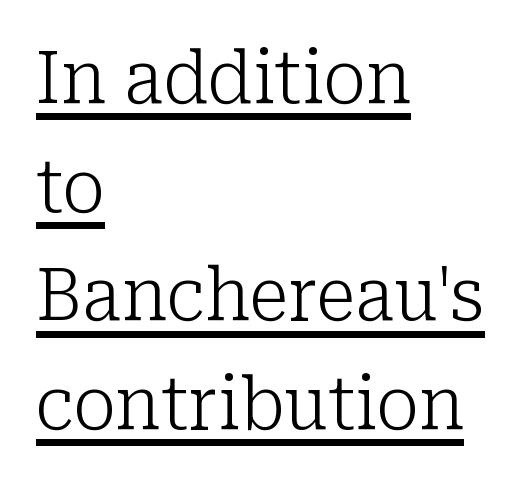
{"serif": "yes", "italic": "no", "bold": "no", "weight": "light", "width": "normal", "stroke_contrast": "low", "x_height": "medium", "monospaced": "no", "underline": "yes", "align": "left", "line_spacing": "normal", "line_spacing_ratio": 1.51, "letter_spacing": "normal", "letter_spacing_em": 0.0, "glyph_px": 72}
